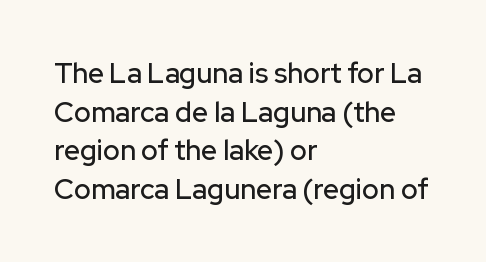
Leftover space on each line is placed entirely after the last word. Grotesque or geometric, the face here clearly has no serifs. Notice how the stems are strictly vertical — no italics here. The gap between lines stays unmarked. The face used here is proportionally spaced, like ordinary book or web type. The vertical gap from one line to the next is medium.
